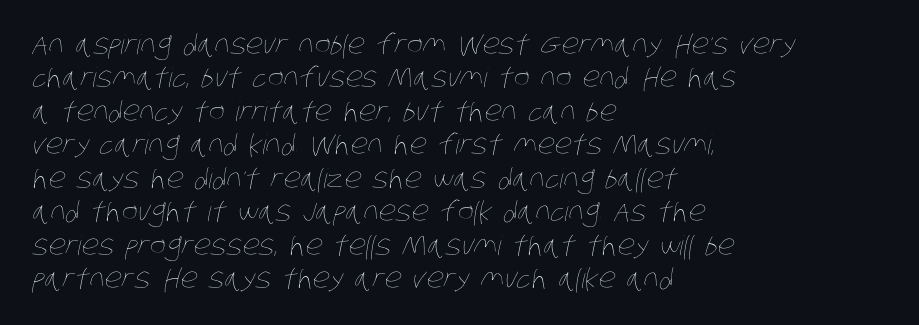
Leftover space on each line is placed entirely after the last word. Descender tails drop into unmarked territory. Standard letterfit; no display-style spreading of the glyphs. The font sits on the lighter half of the weight spectrum, regular included.
